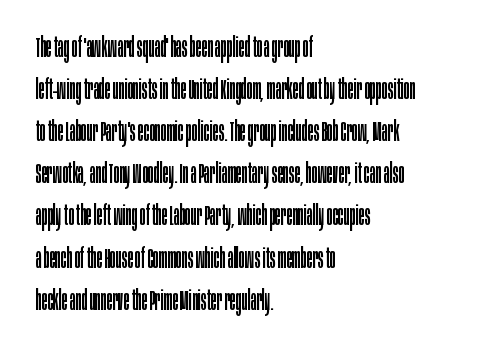
Q: Is the text bold? A: No.
Q: Is the text italic (slanted)? A: No, it is upright.
Q: Is the text underlined? A: No.
Q: How is the paragraph aligned? A: Left-aligned.
Q: Is the spacing between letters normal or unusually wide? A: Normal.
Q: Is the spacing between lines tight, normal or loose? A: Normal.
